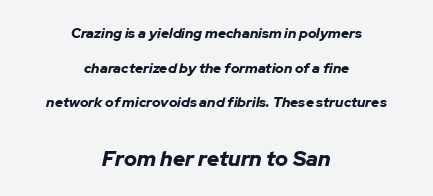
The image shows 21 px bold type, italic (leaning right); set centered, loose line spacing (2.47x), normal letter spacing, not underlined; the second (bottom) block is 1.5x larger.
